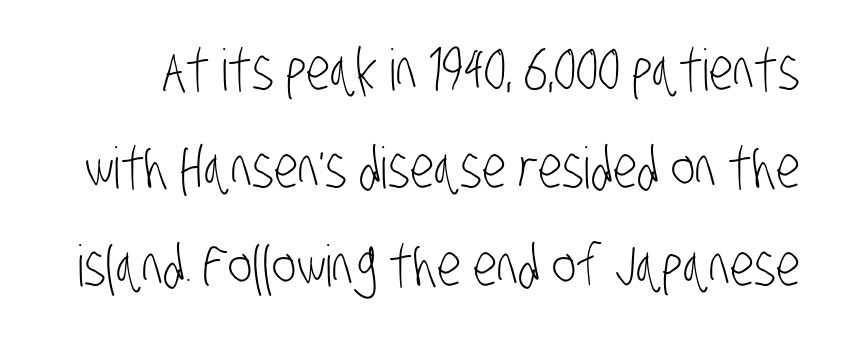
The image shows 57 px light, condensed sans-serif type; set line spacing 1.72x, normal letter spacing, not underlined; low stroke contrast and a large x-height.
